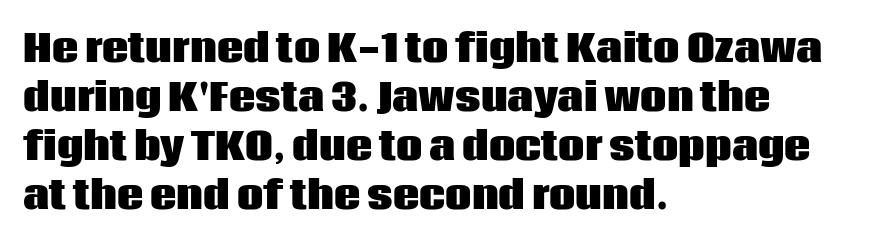
The image shows 37 px heavy sans-serif type, upright; set left-aligned, normal line spacing (1.32x), normal letter spacing, not underlined; low stroke contrast and a large x-height.
